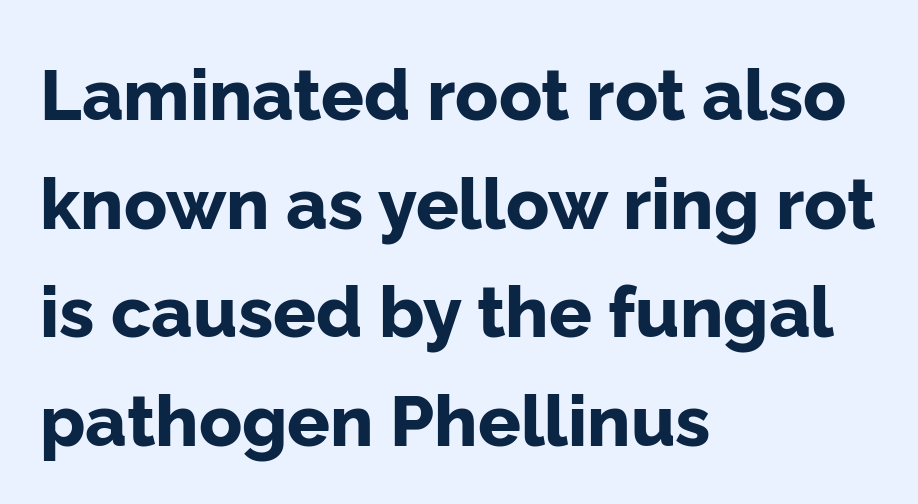
The image shows 71 px bold sans-serif type, upright; set left-aligned, normal line spacing (1.53x), normal letter spacing, not underlined; low stroke contrast and a medium x-height.
